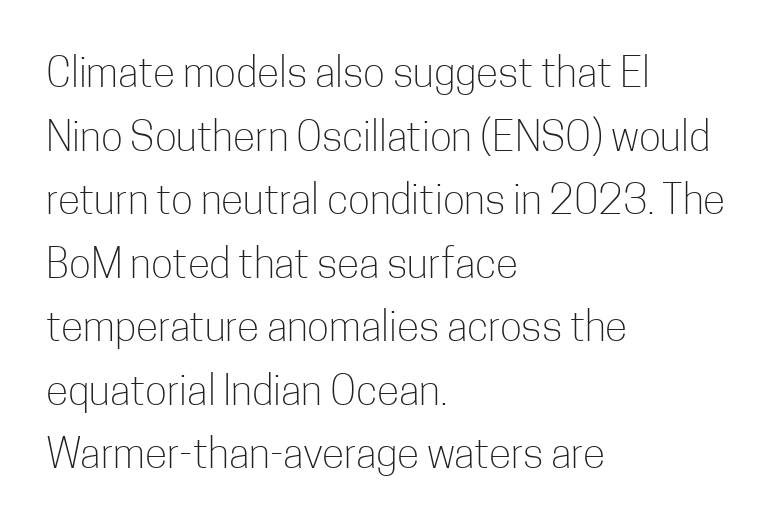
Q: Is the text bold? A: No.
Q: Is the text italic (slanted)? A: No, it is upright.
Q: Is the typeface a serif or a sans-serif typeface? A: Sans-serif.
Q: Is the text underlined? A: No.
Q: How is the paragraph aligned? A: Left-aligned.
Q: Is the spacing between letters normal or unusually wide? A: Normal.
Q: Is the spacing between lines tight, normal or loose? A: Normal.
Q: Width (condensed, normal, or wide)? A: Condensed.
Q: Stroke contrast? A: Low.
Q: x-height? A: Medium.
Q: Monospaced? A: No.
